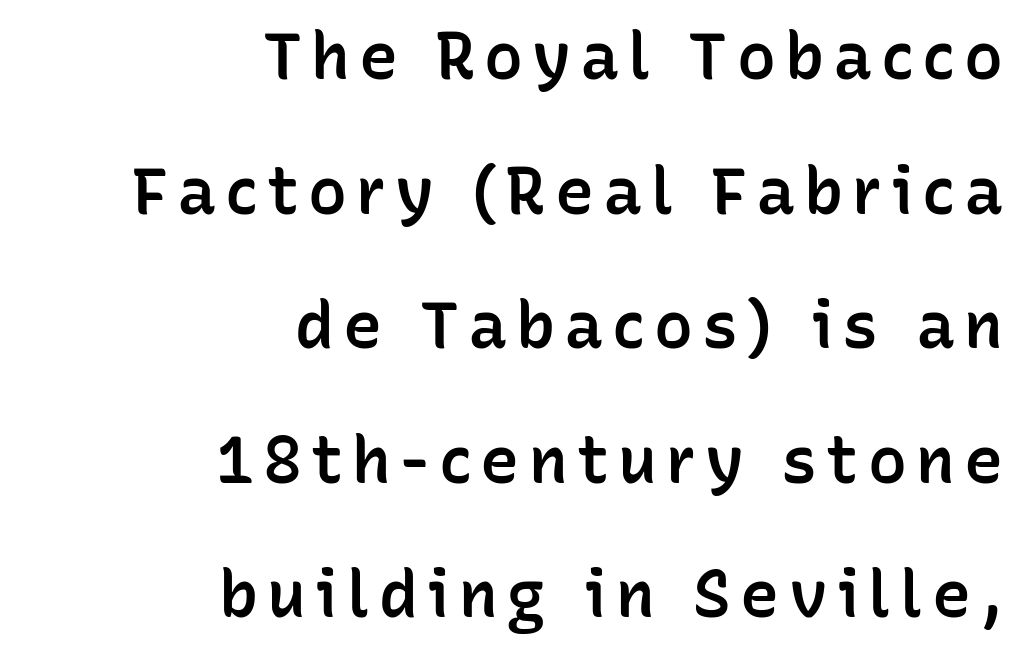
{"serif": "no", "italic": "no", "bold": "semi", "weight": "semibold", "width": "normal", "stroke_contrast": "low", "x_height": "medium", "monospaced": "no", "underline": "no", "align": "right", "line_spacing": "loose", "line_spacing_ratio": 2.07, "glyph_px": 65}
